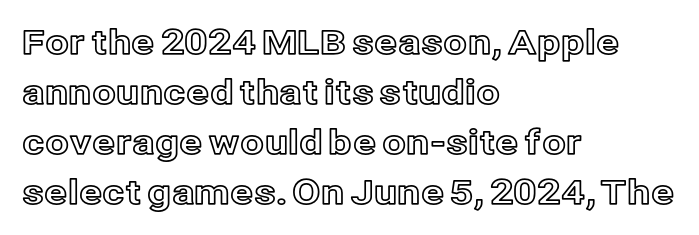
The image shows 34 px text type, upright; set left-aligned, normal line spacing (1.47x), normal letter spacing, not underlined; a medium x-height.
